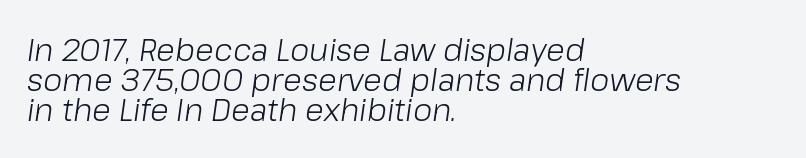
{"italic": "yes", "lean": "right", "slant_degrees": 8, "bold": "no", "weight": "light", "width": "normal", "stroke_contrast": "low", "x_height": "medium", "monospaced": "no", "underline": "no", "align": "left", "line_spacing": "tight", "line_spacing_ratio": 0.97, "letter_spacing": "normal", "letter_spacing_em": 0.0, "glyph_px": 31}
